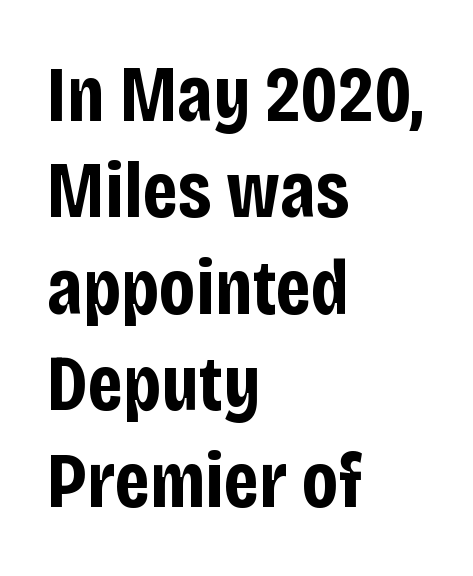
Regarding serifs, this sample does without them. The axis of the letterforms is exactly vertical. Check under the words: just untouched page. The typesetting leans heavy: a genuine bold.
